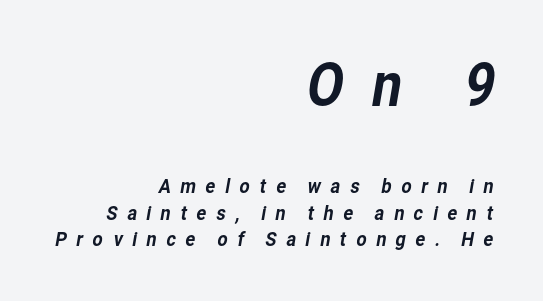
Q: Is the typeface a serif or a sans-serif typeface? A: Sans-serif.
Q: Is the text underlined? A: No.
Q: How is the paragraph aligned? A: Right-aligned.
Q: Is the spacing between letters normal or unusually wide? A: Unusually wide.
Q: Is the spacing between lines tight, normal or loose? A: Normal.
Q: Which block of text is set in a larger size, the first (top) or the second (bottom)? A: The first (top) one.
Q: Width (condensed, normal, or wide)? A: Normal.
Q: Stroke contrast? A: Low.
Q: x-height? A: Medium.
Q: Monospaced? A: No.
